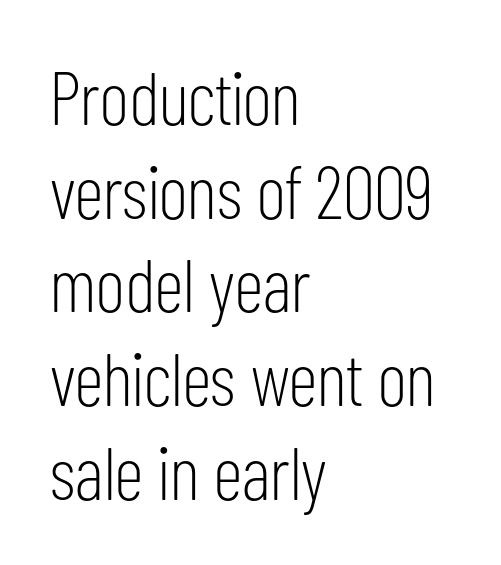
The image shows 75 px light, condensed sans-serif type, upright; set left-aligned, normal line spacing (1.25x), normal letter spacing, not underlined; low stroke contrast and a medium x-height.
